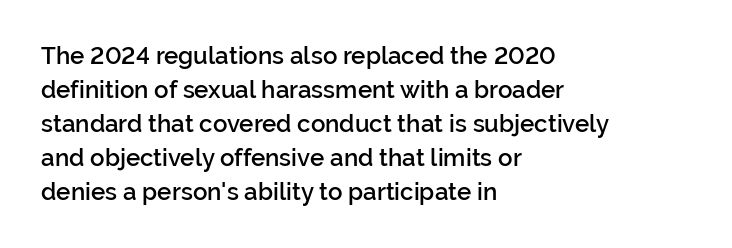
{"italic": "no", "bold": "semi", "underline": "no", "align": "left", "line_spacing": "normal", "line_spacing_ratio": 1.42, "letter_spacing": "normal", "letter_spacing_em": 0.0, "glyph_px": 24}
